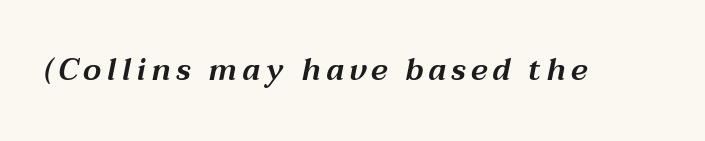
The image shows 30 px wide type, italic (leaning right); set not underlined; medium stroke contrast and a medium x-height.
